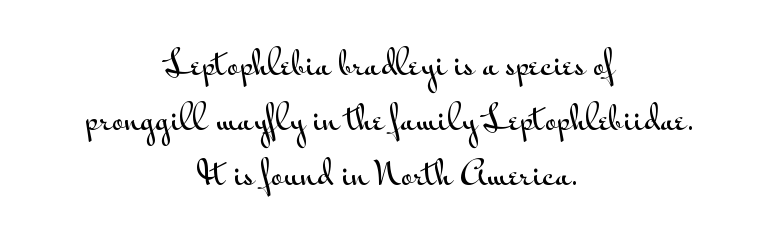
The area under the type is left untouched. The typesetter chose a symmetrical, centered arrangement here. The rendering uses natural spacing where letterforms have individual widths. Nobody touched the tracking dial on this one.
